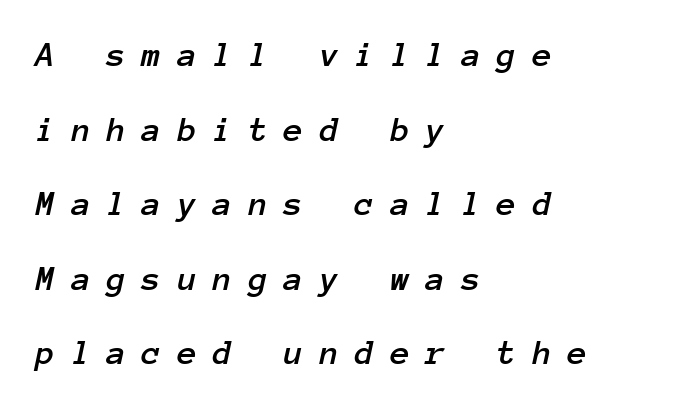
The image shows 36 px text type, italic (leaning right), monospaced; set left-aligned, loose line spacing (2.07x), unusually wide letter spacing (+0.44 em), not underlined; low stroke contrast and a medium x-height.
